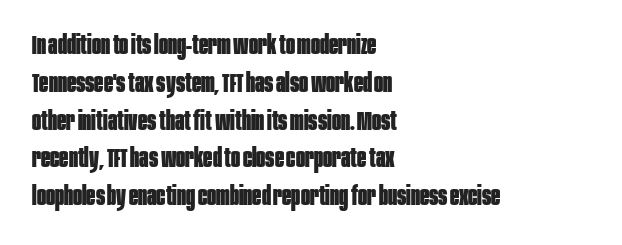
The image shows 27 px bold type, upright; set left-aligned, normal line spacing (1.4x), normal letter spacing, not underlined.
